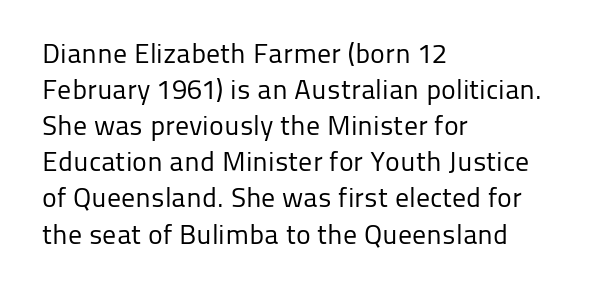
Q: Is the text bold? A: No.
Q: Is the text italic (slanted)? A: No, it is upright.
Q: Is the typeface a serif or a sans-serif typeface? A: Sans-serif.
Q: Is the text underlined? A: No.
Q: How is the paragraph aligned? A: Left-aligned.
Q: Is the spacing between letters normal or unusually wide? A: Normal.
Q: Is the spacing between lines tight, normal or loose? A: Normal.
Q: Width (condensed, normal, or wide)? A: Normal.
Q: Stroke contrast? A: Low.
Q: x-height? A: Medium.
Q: Monospaced? A: No.
